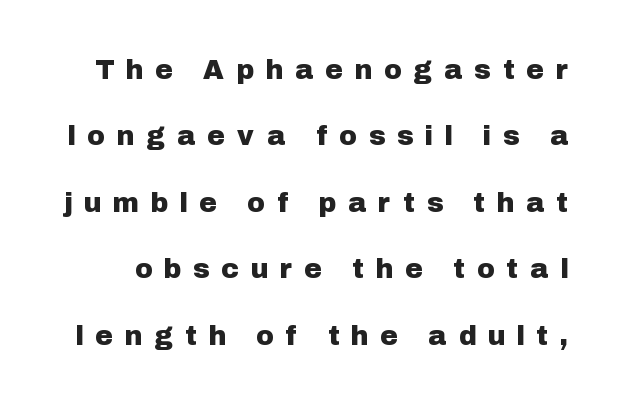
The typography opts for an upright posture over an oblique one. Each word looks stretched out because of the extra space between its letters. A typesetter would call this leading open, well beyond the default. A clean baseline with only descenders dipping below it.
